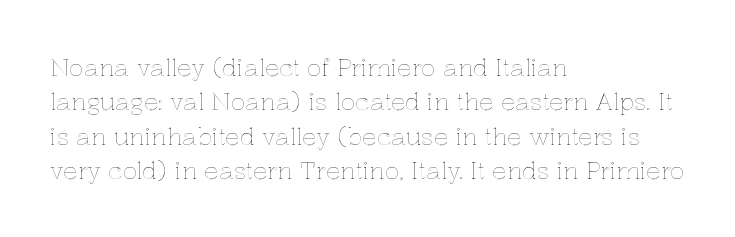
{"italic": "no", "underline": "no", "align": "left", "line_spacing": "normal", "line_spacing_ratio": 1.43, "letter_spacing": "normal", "letter_spacing_em": 0.0, "glyph_px": 24}
